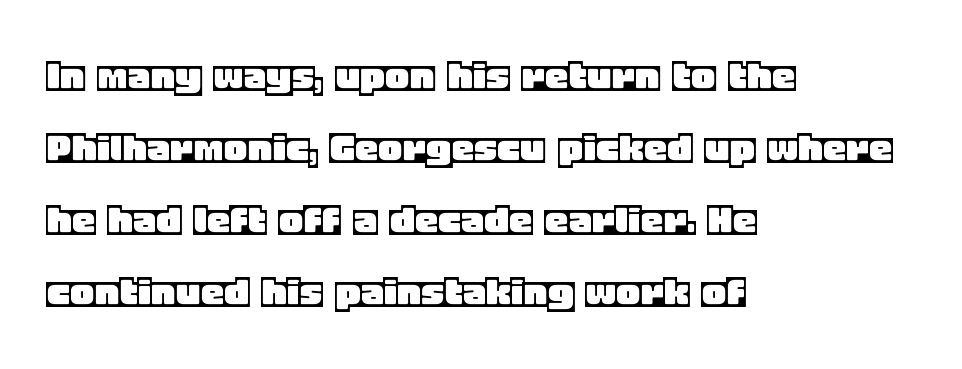
Q: Is the text italic (slanted)? A: No, it is upright.
Q: Is the text underlined? A: No.
Q: How is the paragraph aligned? A: Left-aligned.
Q: Is the spacing between letters normal or unusually wide? A: Normal.
Q: Is the spacing between lines tight, normal or loose? A: Normal.
Q: Width (condensed, normal, or wide)? A: Normal.
Q: x-height? A: Large.
Q: Monospaced? A: No.
